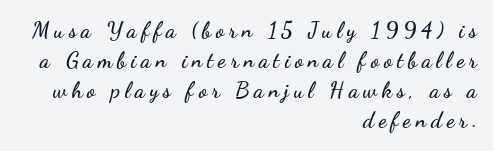
The image shows 22 px text type; set right-aligned, normal line spacing (1.37x), unusually wide letter spacing (+0.22 em), not underlined.
